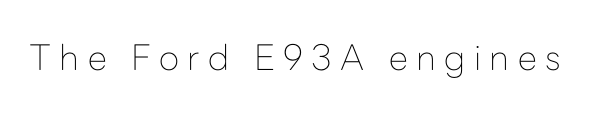
Tracking value appears strongly positive — letters spread wide. These lines are composed in type without serifs. Is there any slant? The stems are plumb. You could not count columns in this text — the font is proportionally spaced. Nothing heavy about these letters — not bold at all.
